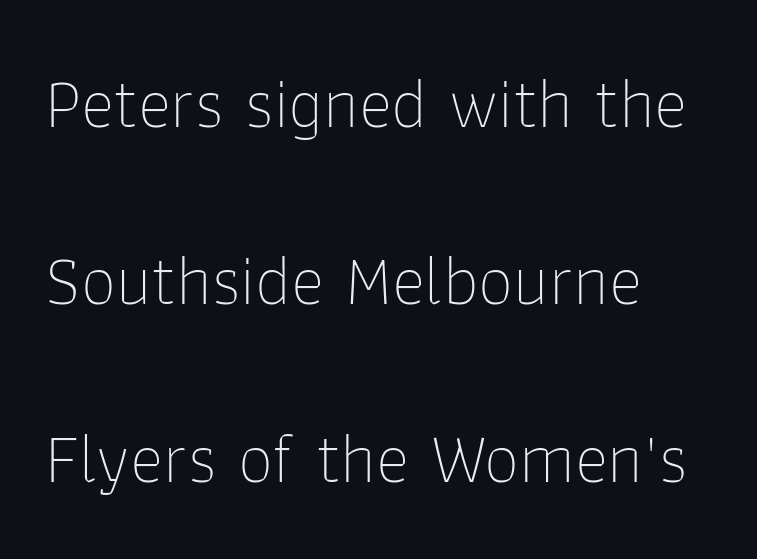
The image shows 71 px thin sans-serif type, upright; set left-aligned, loose line spacing (2.5x), normal letter spacing, not underlined; low stroke contrast and a medium x-height.
